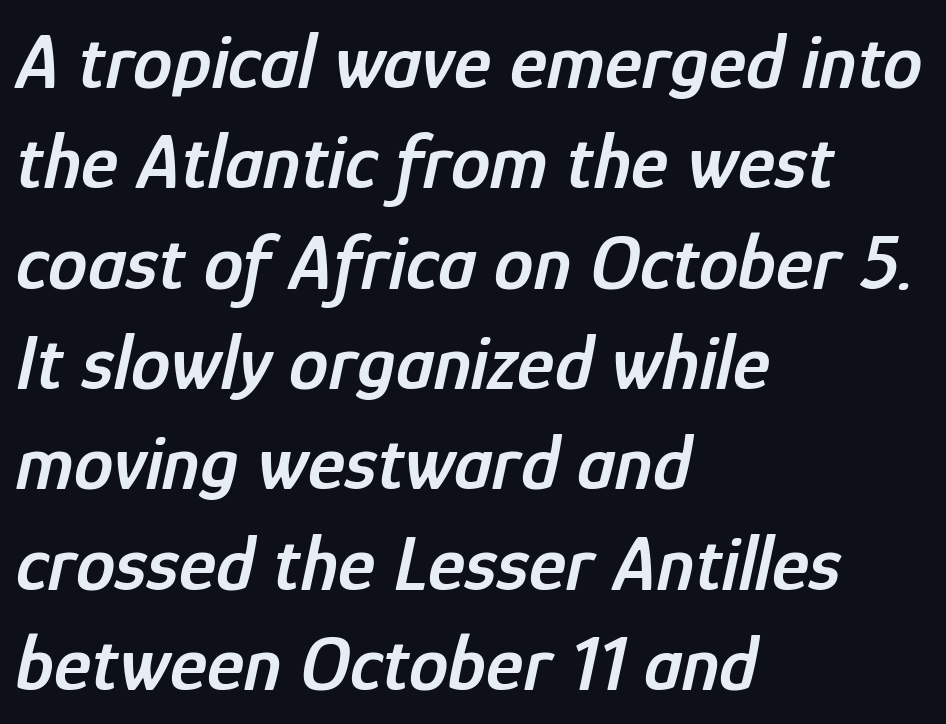
The paragraph shown leans on its left margin. The leading is moderate, giving the passage an even texture. Italic: yes, the glyphs are oblique. Observe the ordinary spacing: letters are neighbours, not strangers.
